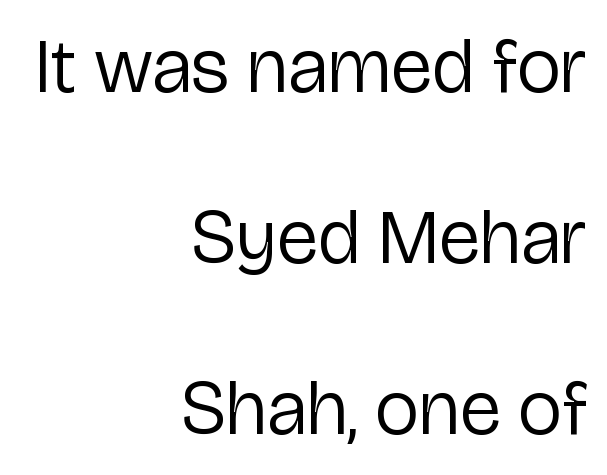
{"serif": "no", "italic": "no", "bold": "no", "weight": "regular", "width": "normal", "stroke_contrast": "low", "x_height": "medium", "monospaced": "no", "underline": "no", "align": "right", "line_spacing": "loose", "line_spacing_ratio": 2.22, "letter_spacing": "normal", "letter_spacing_em": 0.0, "glyph_px": 77}
